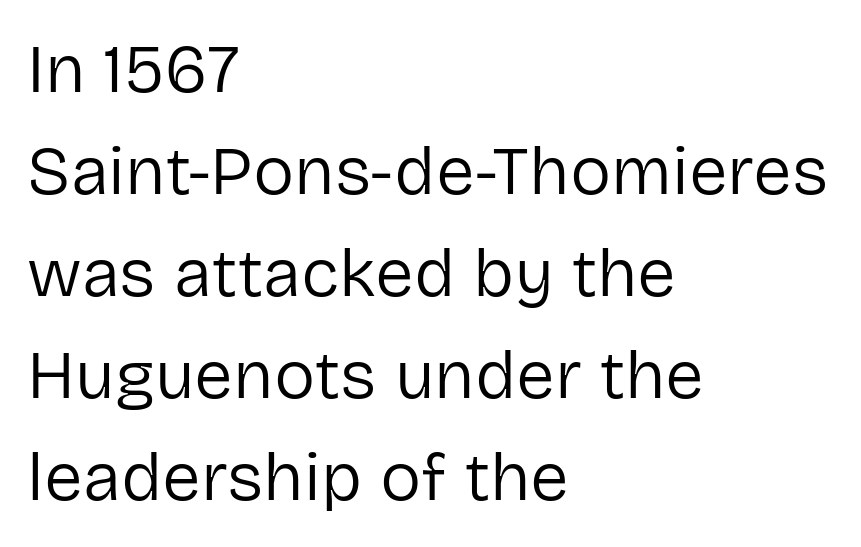
Q: Is the text bold? A: No.
Q: Is the text italic (slanted)? A: No, it is upright.
Q: Is the typeface a serif or a sans-serif typeface? A: Sans-serif.
Q: Is the text underlined? A: No.
Q: How is the paragraph aligned? A: Left-aligned.
Q: Is the spacing between letters normal or unusually wide? A: Normal.
Q: Is the spacing between lines tight, normal or loose? A: Normal.
Q: Width (condensed, normal, or wide)? A: Normal.
Q: Stroke contrast? A: Low.
Q: x-height? A: Medium.
Q: Monospaced? A: No.
